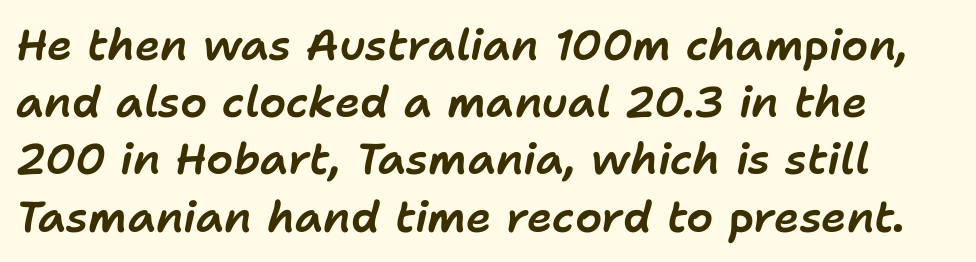
The image shows 43 px text type, italic (leaning right); set normal line spacing (1.33x), normal letter spacing, not underlined; low stroke contrast and a medium x-height.
